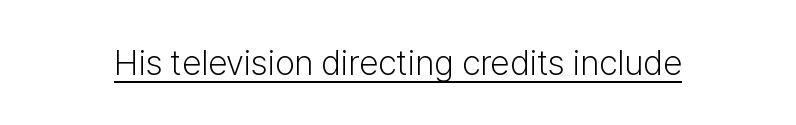
{"serif": "no", "italic": "no", "bold": "no", "weight": "light", "width": "normal", "stroke_contrast": "low", "x_height": "medium", "monospaced": "no", "underline": "yes", "letter_spacing": "normal", "letter_spacing_em": 0.0, "glyph_px": 35}
